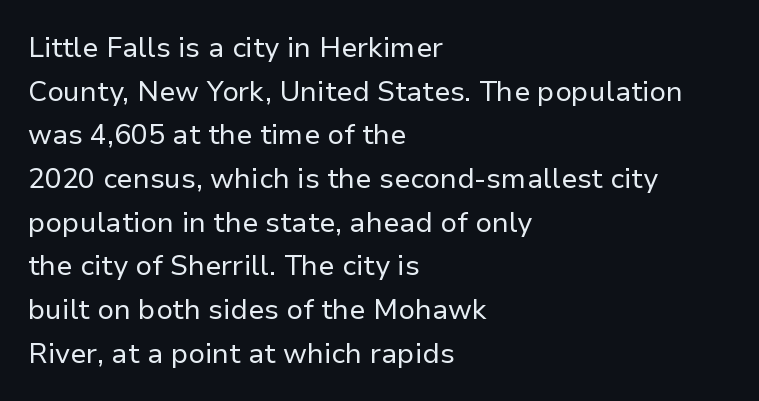
The image shows 28 px regular-weight sans-serif type, upright; set left-aligned, normal line spacing (1.56x), normal letter spacing, not underlined; low stroke contrast and a medium x-height.
